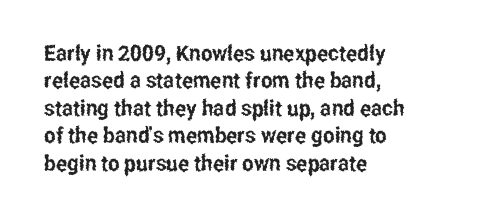
{"italic": "no", "underline": "no", "align": "left", "line_spacing": "normal", "line_spacing_ratio": 1.25, "letter_spacing": "normal", "letter_spacing_em": 0.0, "glyph_px": 22}
